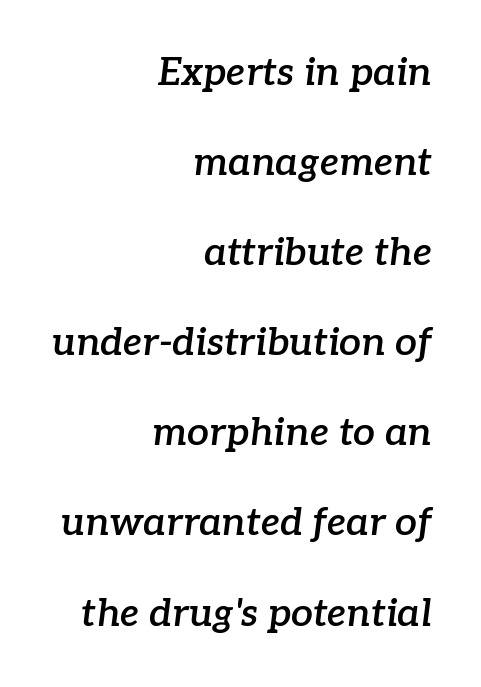
{"serif": "yes", "italic": "yes", "lean": "right", "slant_degrees": 7, "bold": "semi", "weight": "semibold", "width": "normal", "stroke_contrast": "low", "x_height": "medium", "monospaced": "no", "underline": "no", "align": "right", "line_spacing": "loose", "line_spacing_ratio": 2.31, "letter_spacing": "normal", "letter_spacing_em": 0.0, "glyph_px": 39}
